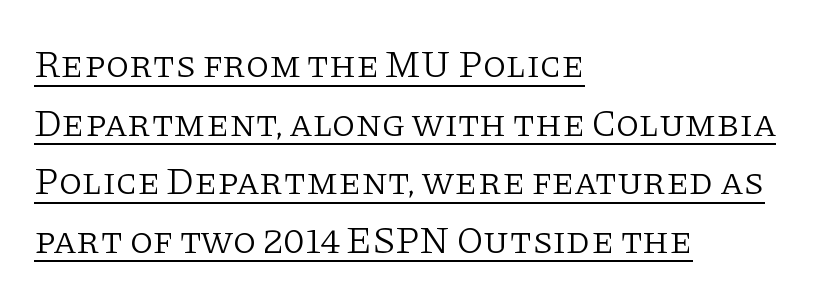
The image shows 38 px light serif type, upright; set left-aligned, normal line spacing (1.54x), normal letter spacing, underlined; low stroke contrast and a large x-height.
